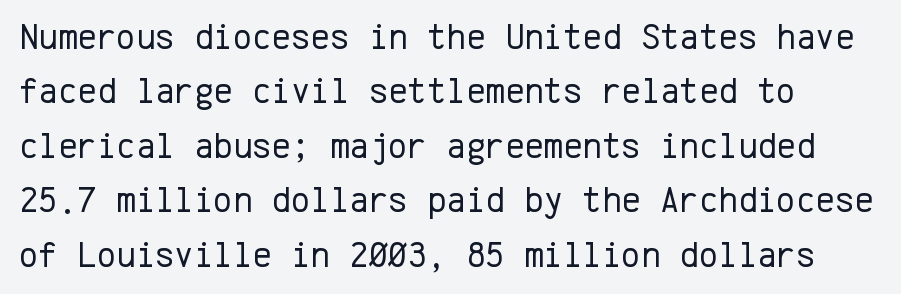
Q: Is the text bold? A: No.
Q: Is the text italic (slanted)? A: No, it is upright.
Q: Is the typeface a serif or a sans-serif typeface? A: Sans-serif.
Q: Is the text underlined? A: No.
Q: Is the spacing between letters normal or unusually wide? A: Normal.
Q: Is the spacing between lines tight, normal or loose? A: Normal.
Q: Width (condensed, normal, or wide)? A: Normal.
Q: Stroke contrast? A: Low.
Q: x-height? A: Medium.
Q: Monospaced? A: Yes.
